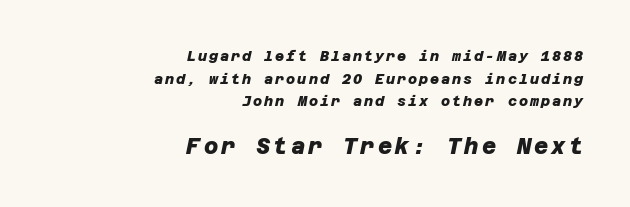
The image shows 22 px bold type; set right-aligned, normal line spacing (1.62x), not underlined; the second (bottom) block is 1.57x larger.
